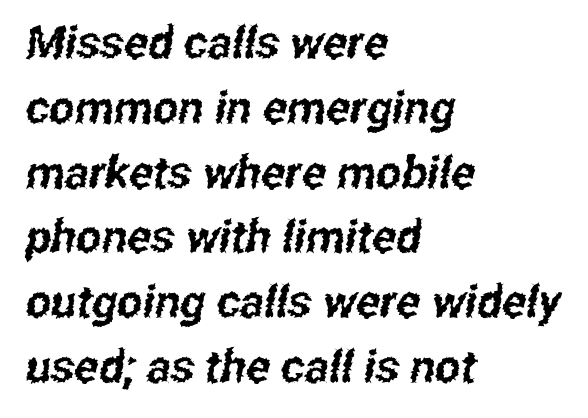
{"serif": "no", "width": "condensed", "stroke_contrast": "low", "x_height": "medium", "monospaced": "no", "underline": "no", "align": "left", "line_spacing": "normal", "line_spacing_ratio": 1.44, "letter_spacing": "normal", "letter_spacing_em": 0.0, "glyph_px": 45}
